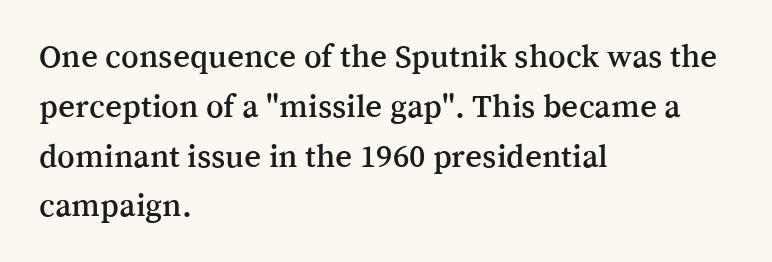
The rendering keeps characters at their native spacing. Clear beneath every line of the passage. The typography opts for an upright posture over an oblique one. The lines are quadded left. The face used here is proportionally spaced, like ordinary book or web type.
